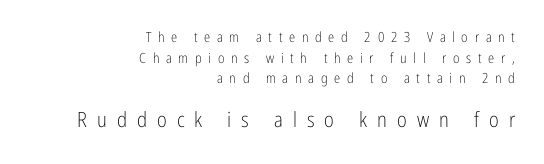
{"italic": "no", "bold": "no", "underline": "no", "align": "right", "line_spacing": "normal", "line_spacing_ratio": 1.48, "letter_spacing": "wide", "letter_spacing_em": 0.48, "larger_block": "second", "size_ratio": 1.5, "glyph_px": 21}
